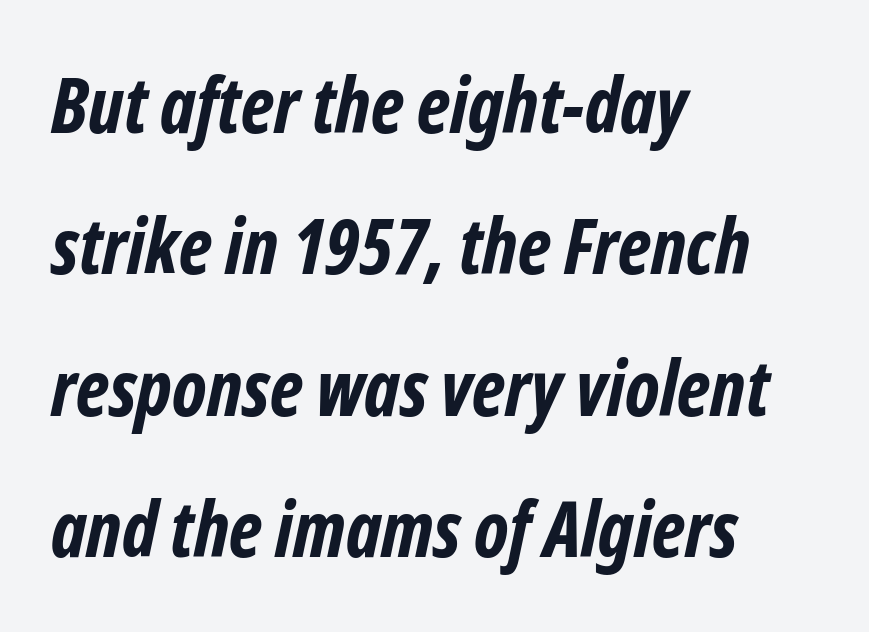
The image shows 76 px bold, condensed sans-serif type; set left-aligned, line spacing 1.86x, normal letter spacing, not underlined; low stroke contrast and a medium x-height.
